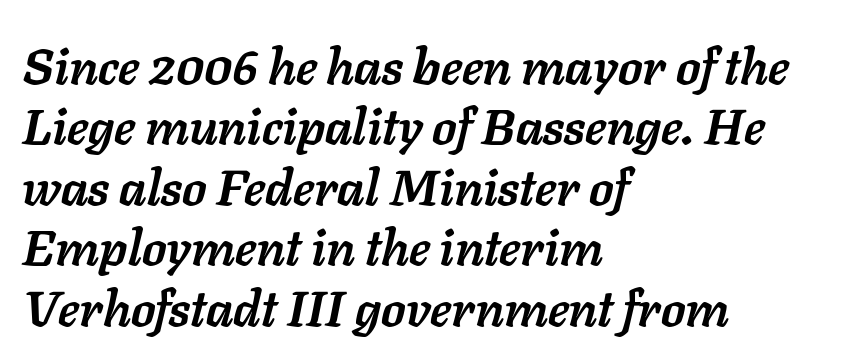
The image shows 50 px semibold type, italic (leaning right); set left-aligned, line spacing 1.21x, normal letter spacing, not underlined; low stroke contrast and a medium x-height.
